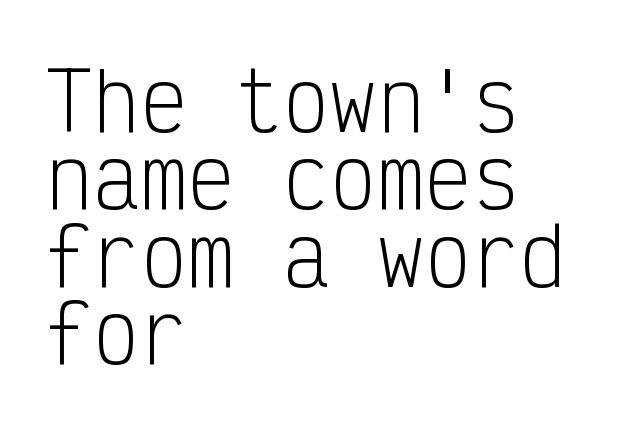
Q: Is the text bold? A: No.
Q: Is the text italic (slanted)? A: No, it is upright.
Q: Is the typeface a serif or a sans-serif typeface? A: Sans-serif.
Q: Is the text underlined? A: No.
Q: How is the paragraph aligned? A: Left-aligned.
Q: Is the spacing between letters normal or unusually wide? A: Normal.
Q: Is the spacing between lines tight, normal or loose? A: Tight.
Q: Width (condensed, normal, or wide)? A: Condensed.
Q: Stroke contrast? A: Low.
Q: x-height? A: Medium.
Q: Monospaced? A: Yes.
